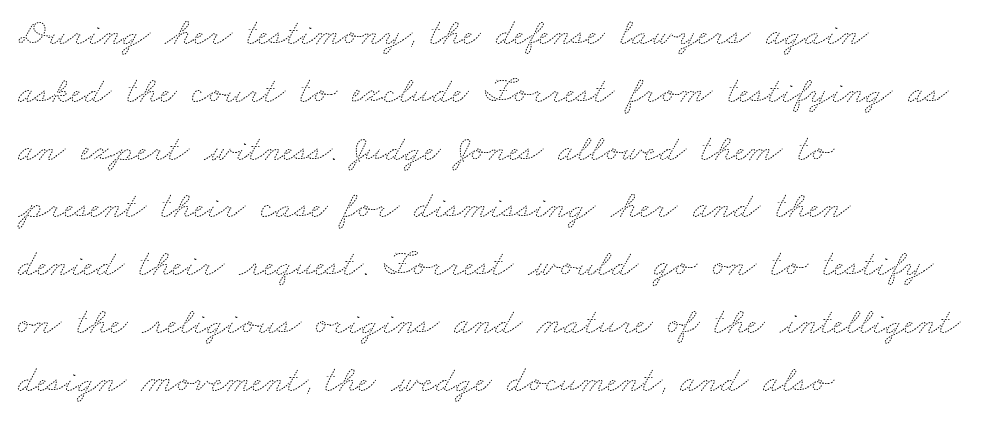
{"bold": "no", "weight": "thin", "width": "wide", "stroke_contrast": "medium", "x_height": "small", "monospaced": "no", "underline": "no", "align": "left", "line_spacing": "normal", "line_spacing_ratio": 1.52, "letter_spacing": "normal", "letter_spacing_em": 0.0, "glyph_px": 38}
